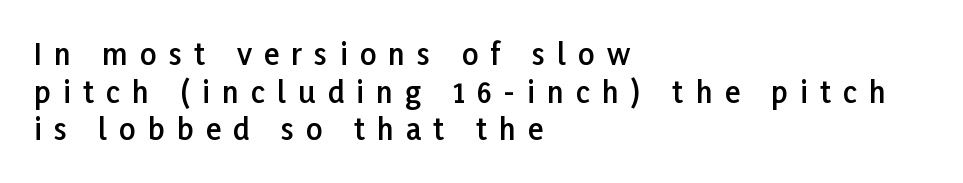
{"serif": "no", "italic": "no", "bold": "semi", "weight": "semibold", "width": "normal", "stroke_contrast": "low", "x_height": "medium", "monospaced": "no", "underline": "no", "align": "left", "line_spacing": "normal", "line_spacing_ratio": 1.3, "letter_spacing": "wide", "letter_spacing_em": 0.42, "glyph_px": 29}
